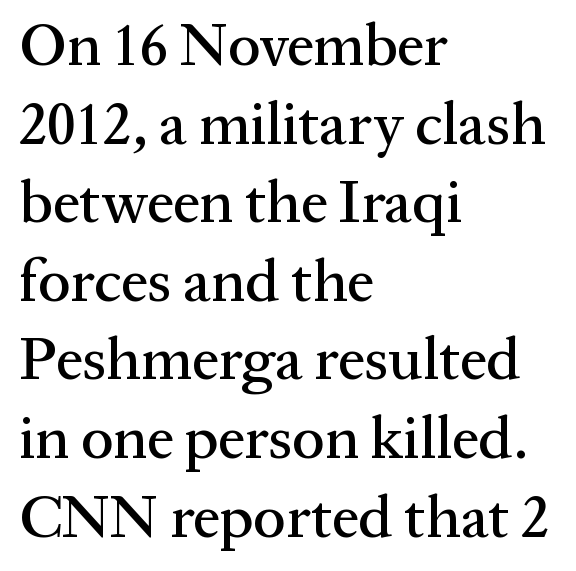
The image shows 60 px serif type, upright; set left-aligned, normal line spacing (1.31x), normal letter spacing, not underlined; medium stroke contrast and a medium x-height.
